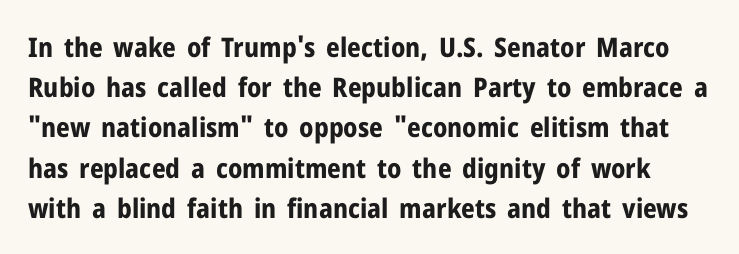
{"italic": "no", "bold": "yes", "underline": "no", "line_spacing": "normal", "line_spacing_ratio": 1.49, "letter_spacing": "normal", "letter_spacing_em": 0.0, "glyph_px": 27}
